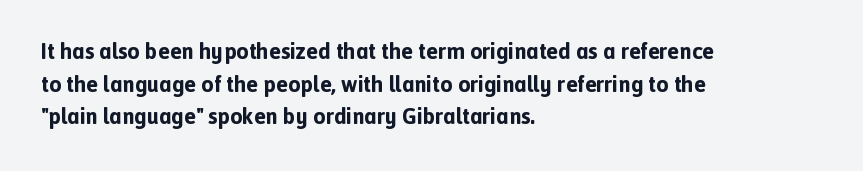
{"italic": "no", "bold": "yes", "underline": "no", "align": "left", "line_spacing": "normal", "line_spacing_ratio": 1.48, "letter_spacing": "normal", "letter_spacing_em": 0.0, "glyph_px": 22}
